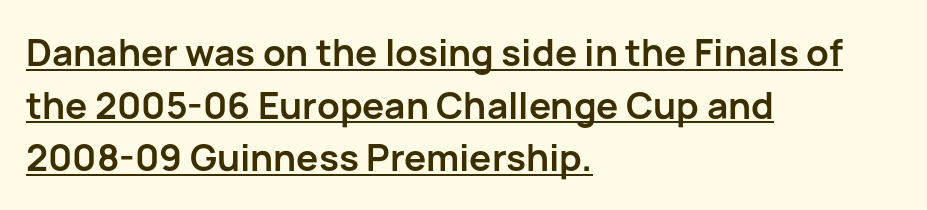
{"serif": "no", "italic": "no", "bold": "yes", "weight": "semibold", "width": "normal", "stroke_contrast": "low", "x_height": "medium", "monospaced": "no", "underline": "yes", "align": "left", "line_spacing": "normal", "line_spacing_ratio": 1.42, "letter_spacing": "normal", "letter_spacing_em": 0.0, "glyph_px": 37}
